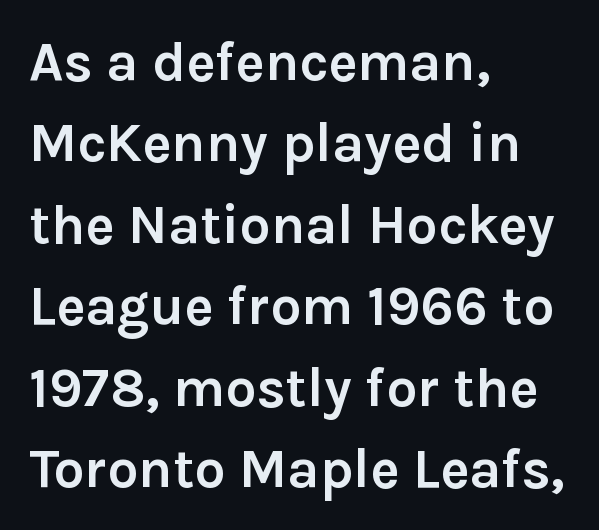
Beneath every word, the page is bare. A full-strength bold gives these letters their thick strokes. In terms of letterform style, serifs are entirely absent. Vertically, the passage feels balanced, rows spaced as you'd expect.
